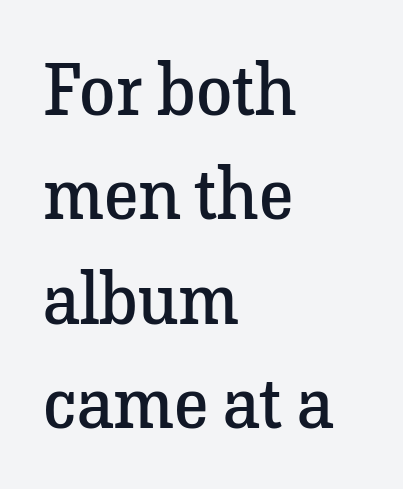
The rendering keeps characters at their native spacing. No word sits above an underline. Typographically, this falls in the serif category. Where is the straight margin? On the left. Is this a fixed-width face? No — the glyphs have proportional, varying widths.
